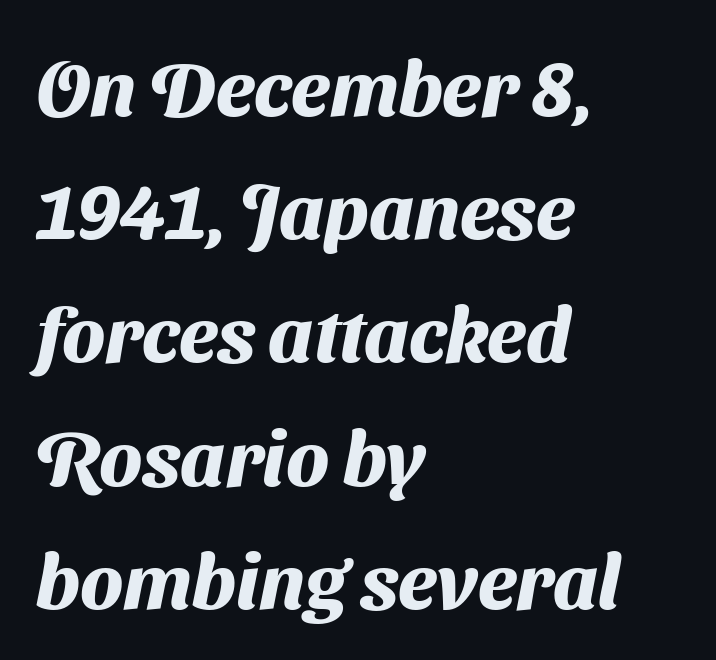
Weight check: bold — yes, fully. This sample is left-justified, so line endings fall wherever the words run out. Here the designer chose a conventional face with non-uniform glyph widths. Normally led — the rows are evenly, conventionally spaced. Check under the words: just untouched page. Type style note: lacks serifs.
